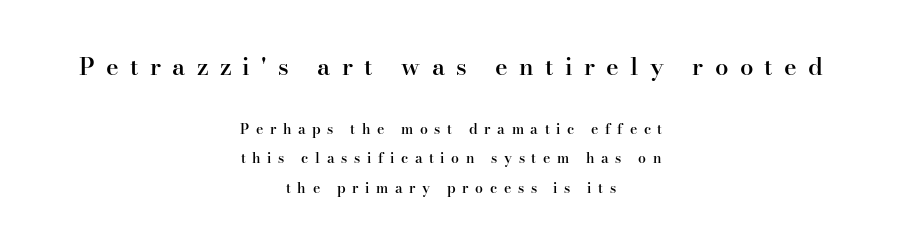
The words here are not underlined. Bigger letters appear in the top chunk; the bottom chunk is reduced. The font's upright variant was chosen for this text. Does the copy run flush right? No — it is centered line by line. Look at the stroke-to-counter ratio: somewhat heavy, a semibold. This block would shrink considerably if given ordinary leading; it's expanded now.
